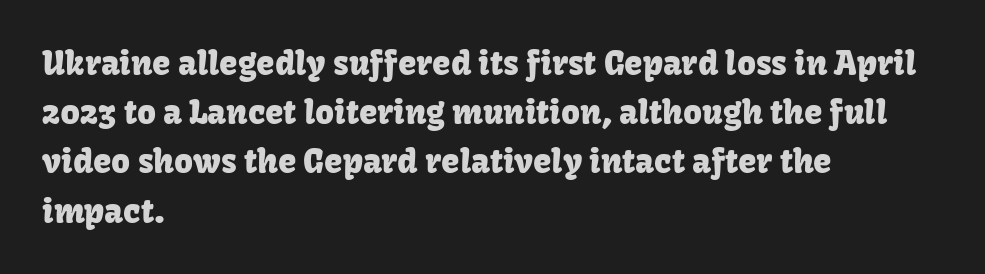
Q: Is the text italic (slanted)? A: No, it is upright.
Q: Is the typeface a serif or a sans-serif typeface? A: Sans-serif.
Q: Is the text underlined? A: No.
Q: How is the paragraph aligned? A: Left-aligned.
Q: Is the spacing between letters normal or unusually wide? A: Normal.
Q: Is the spacing between lines tight, normal or loose? A: Normal.
Q: Width (condensed, normal, or wide)? A: Normal.
Q: Stroke contrast? A: Low.
Q: x-height? A: Medium.
Q: Monospaced? A: No.
